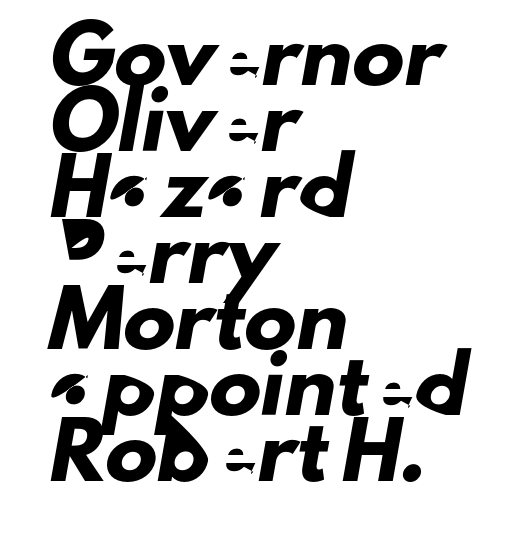
Q: Is the typeface a serif or a sans-serif typeface? A: Sans-serif.
Q: Is the text underlined? A: No.
Q: How is the paragraph aligned? A: Left-aligned.
Q: Is the spacing between letters normal or unusually wide? A: Normal.
Q: Is the spacing between lines tight, normal or loose? A: Normal.
Q: Width (condensed, normal, or wide)? A: Normal.
Q: Stroke contrast? A: Low.
Q: x-height? A: Small.
Q: Monospaced? A: No.
